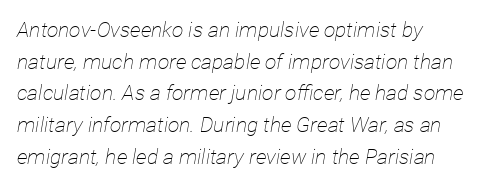
Q: Is the text bold? A: No.
Q: Is the text italic (slanted)? A: Yes, it leans right by about 12 degrees.
Q: Is the text underlined? A: No.
Q: How is the paragraph aligned? A: Left-aligned.
Q: Is the spacing between letters normal or unusually wide? A: Normal.
Q: Is the spacing between lines tight, normal or loose? A: Normal.
